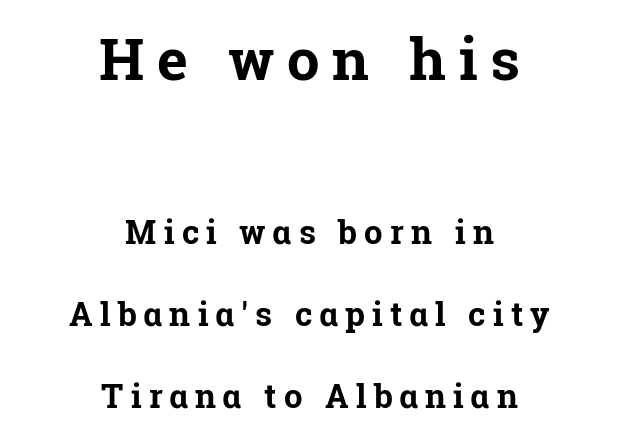
Look at the bottom of the vertical strokes: they flare into serifs here. Weight: bold. Centered paragraph, ragged on both sides. The horizontal fit of the characters is loose and conspicuously gappy. Words float on clear page, feet unadorned. A roman cut, with each character standing at attention.
